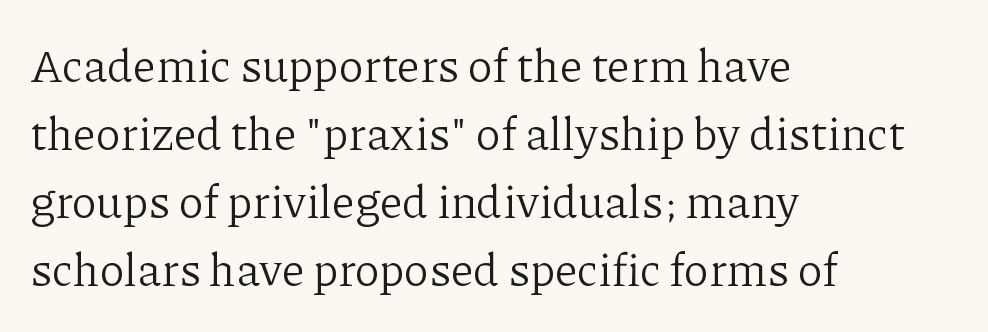
The image shows 46 px light serif type, upright; set left-aligned, normal line spacing (1.48x), normal letter spacing, not underlined; low stroke contrast and a medium x-height.
